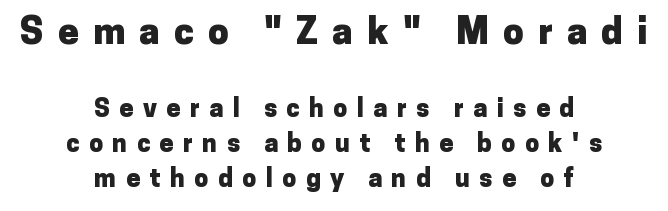
Compared with typical paragraphs, the rows here are spaced about the same. Font category for this specimen: sans-serif. Looks like regular typesetting: each glyph gets only the width it needs. The gaps between neighbouring characters are conspicuously large.
